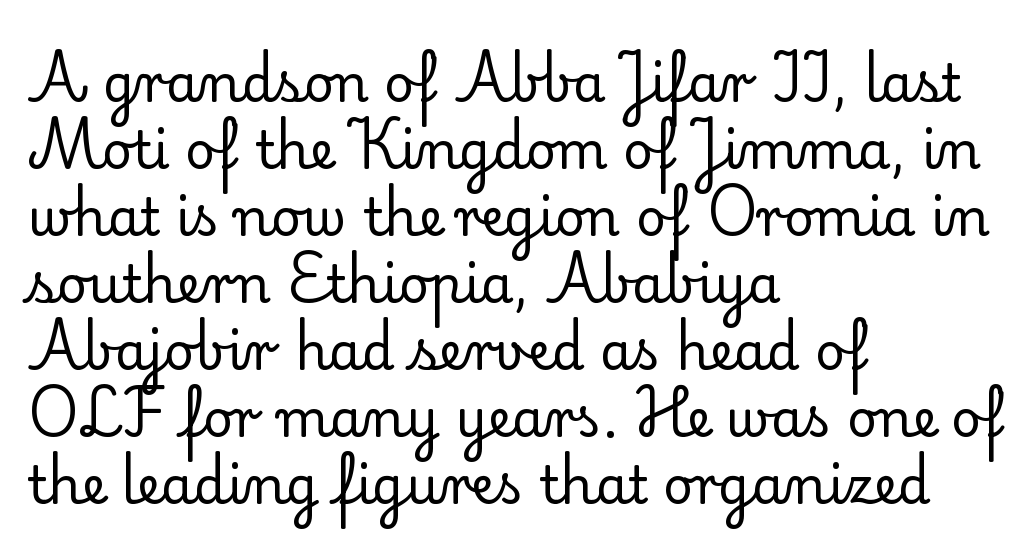
Honestly, the letter spacing is just normal — you wouldn't notice it. Italic: no, the glyphs are upright roman. Classification — serif. A clean baseline with only descenders dipping below it. Is the block centered? No — it sits flush against the left margin. Stems here are at most as thick as an everyday book face.
